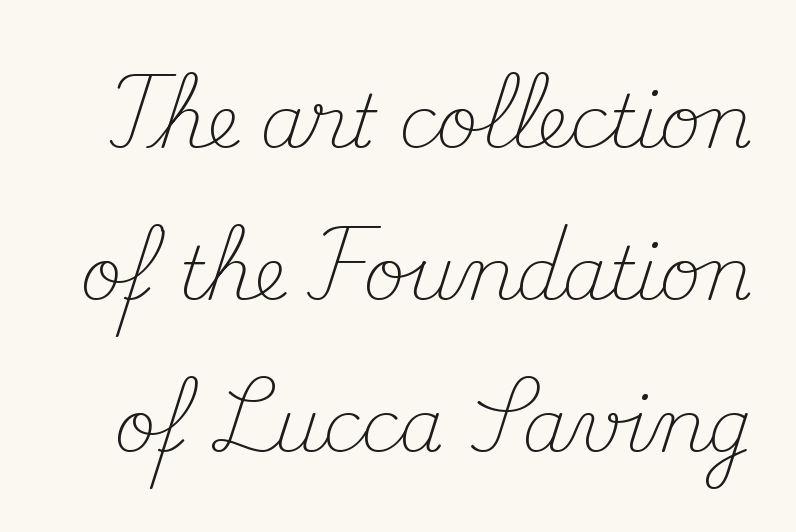
Q: Is the text bold? A: No.
Q: Is the text italic (slanted)? A: Yes.
Q: Is the typeface a serif or a sans-serif typeface? A: Serif.
Q: Is the text underlined? A: No.
Q: Is the spacing between letters normal or unusually wide? A: Normal.
Q: Is the spacing between lines tight, normal or loose? A: Loose.
Q: Width (condensed, normal, or wide)? A: Normal.
Q: Stroke contrast? A: Medium.
Q: x-height? A: Small.
Q: Monospaced? A: No.
